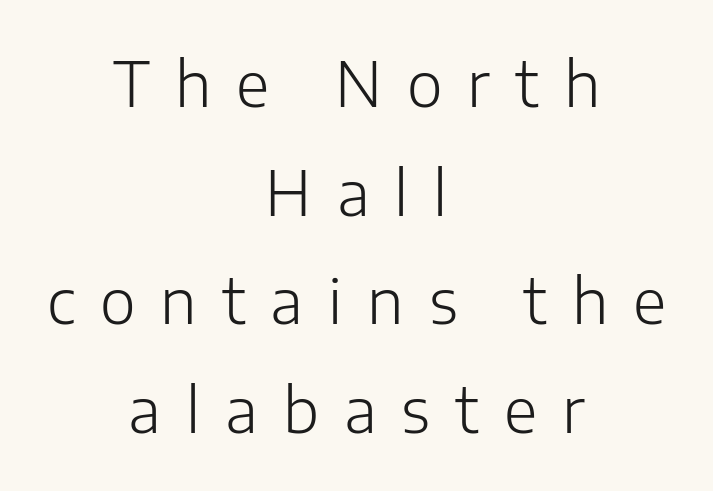
Q: Is the text bold? A: No.
Q: Is the text italic (slanted)? A: No, it is upright.
Q: Is the typeface a serif or a sans-serif typeface? A: Sans-serif.
Q: Is the text underlined? A: No.
Q: How is the paragraph aligned? A: Centered.
Q: Is the spacing between letters normal or unusually wide? A: Unusually wide.
Q: Width (condensed, normal, or wide)? A: Normal.
Q: Stroke contrast? A: Low.
Q: x-height? A: Medium.
Q: Monospaced? A: No.
